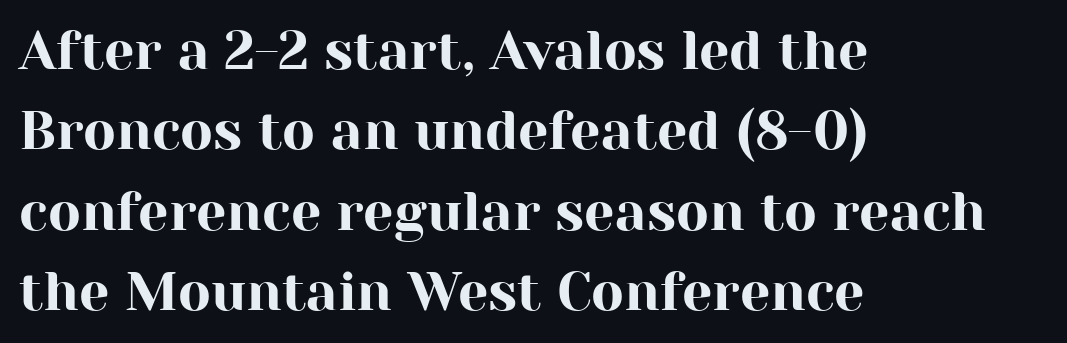
{"serif": "yes", "italic": "no", "width": "normal", "stroke_contrast": "high", "x_height": "medium", "monospaced": "no", "underline": "no", "align": "left", "line_spacing": "normal", "line_spacing_ratio": 1.49, "letter_spacing": "normal", "letter_spacing_em": 0.0, "glyph_px": 54}
